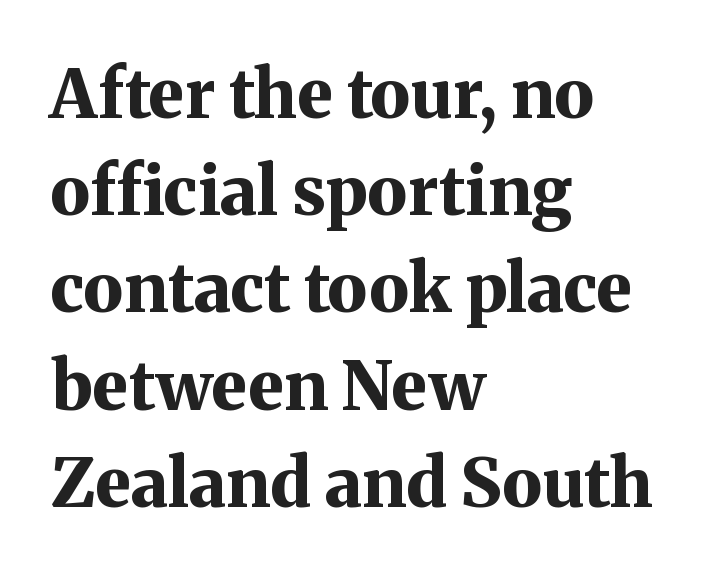
Q: Is the text bold? A: Yes.
Q: Is the text italic (slanted)? A: No, it is upright.
Q: Is the typeface a serif or a sans-serif typeface? A: Serif.
Q: Is the text underlined? A: No.
Q: How is the paragraph aligned? A: Left-aligned.
Q: Is the spacing between letters normal or unusually wide? A: Normal.
Q: Is the spacing between lines tight, normal or loose? A: Normal.
Q: Width (condensed, normal, or wide)? A: Normal.
Q: Stroke contrast? A: Medium.
Q: x-height? A: Medium.
Q: Monospaced? A: No.
